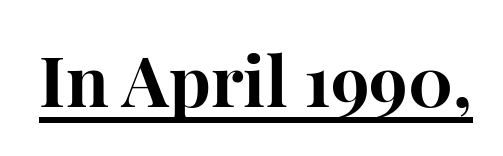
These characters rest on top of a visible drawn line. The horizontal fit of the characters is conventional and even. Students, this is bold: see how much ink each stroke carries. This is the regular roman posture of the typeface.
